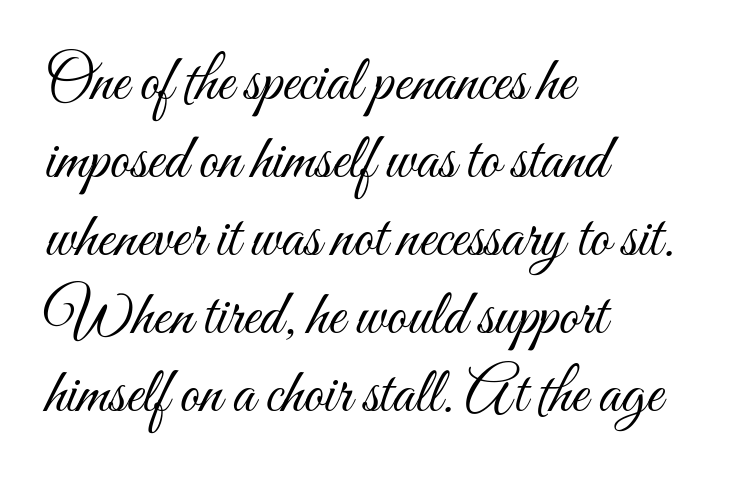
The image shows 63 px light, condensed type; set left-aligned, line spacing 1.24x, normal letter spacing, not underlined; medium stroke contrast and a small x-height.
